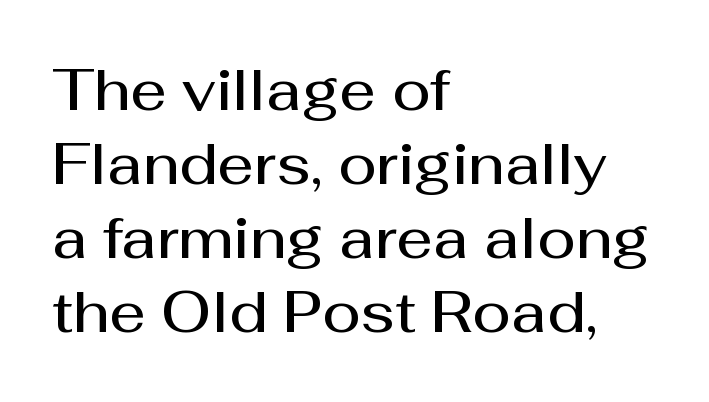
Q: Is the text bold? A: Semi-bold.
Q: Is the text italic (slanted)? A: No, it is upright.
Q: Is the typeface a serif or a sans-serif typeface? A: Sans-serif.
Q: Is the text underlined? A: No.
Q: How is the paragraph aligned? A: Left-aligned.
Q: Is the spacing between letters normal or unusually wide? A: Normal.
Q: Is the spacing between lines tight, normal or loose? A: Normal.
Q: Width (condensed, normal, or wide)? A: Normal.
Q: Stroke contrast? A: Medium.
Q: x-height? A: Medium.
Q: Monospaced? A: No.
